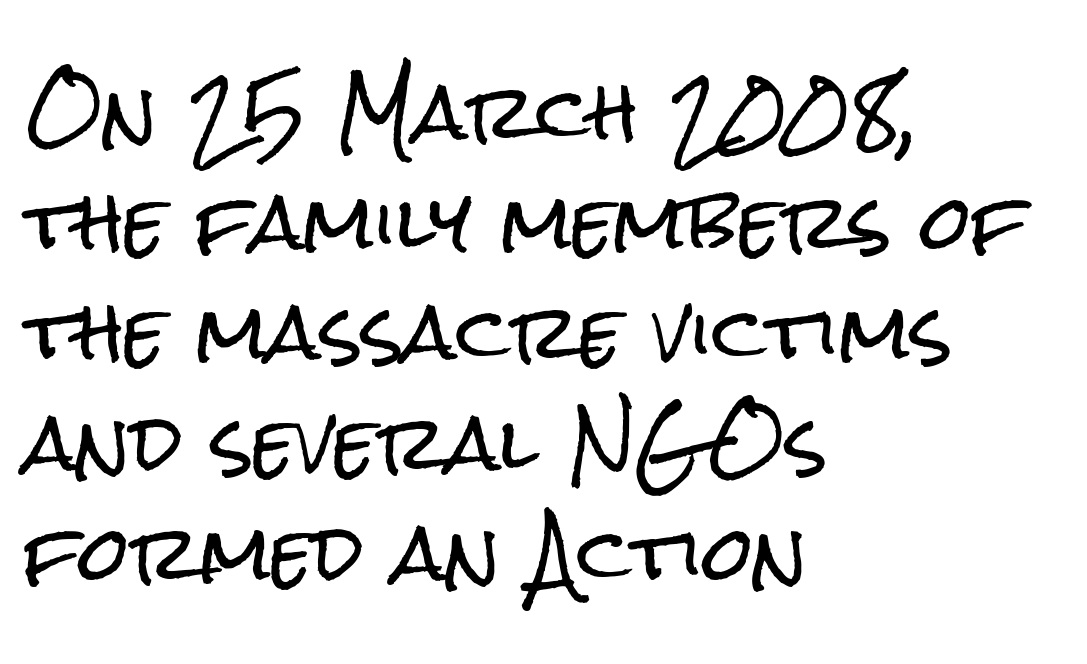
{"serif": "no", "italic": "no", "width": "condensed", "stroke_contrast": "low", "x_height": "medium", "monospaced": "no", "underline": "no", "align": "left", "line_spacing": "normal", "line_spacing_ratio": 1.51, "letter_spacing": "normal", "letter_spacing_em": 0.0, "glyph_px": 73}
